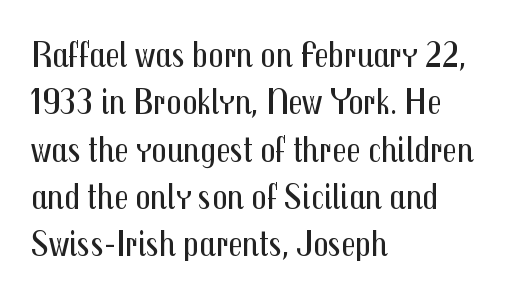
{"serif": "no", "italic": "no", "bold": "no", "weight": "regular", "width": "condensed", "stroke_contrast": "medium", "x_height": "medium", "monospaced": "no", "underline": "no", "align": "left", "line_spacing": "normal", "line_spacing_ratio": 1.28, "letter_spacing": "normal", "letter_spacing_em": 0.0, "glyph_px": 37}
